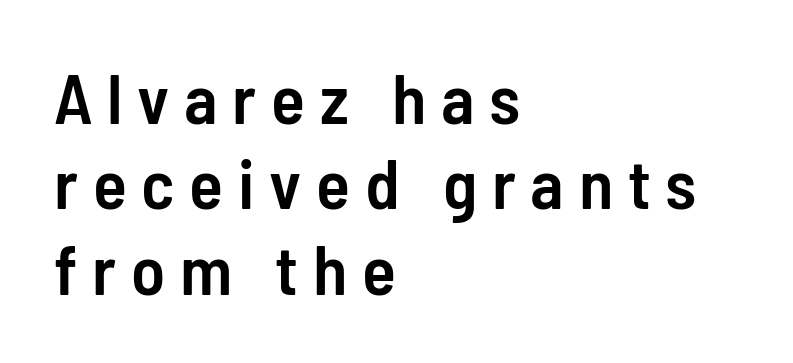
Q: Is the text bold? A: Semi-bold.
Q: Is the text italic (slanted)? A: No, it is upright.
Q: Is the typeface a serif or a sans-serif typeface? A: Sans-serif.
Q: Is the text underlined? A: No.
Q: How is the paragraph aligned? A: Left-aligned.
Q: Is the spacing between letters normal or unusually wide? A: Unusually wide.
Q: Width (condensed, normal, or wide)? A: Condensed.
Q: Stroke contrast? A: Low.
Q: x-height? A: Medium.
Q: Monospaced? A: No.
